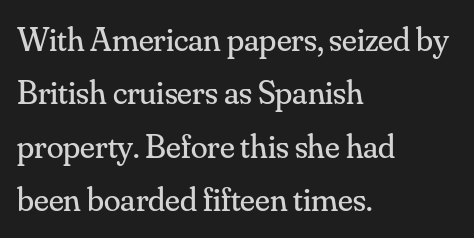
{"serif": "yes", "italic": "no", "bold": "no", "weight": "regular", "width": "normal", "stroke_contrast": "medium", "x_height": "small", "monospaced": "no", "underline": "no", "align": "left", "line_spacing": "normal", "line_spacing_ratio": 1.57, "letter_spacing": "normal", "letter_spacing_em": 0.0, "glyph_px": 34}
